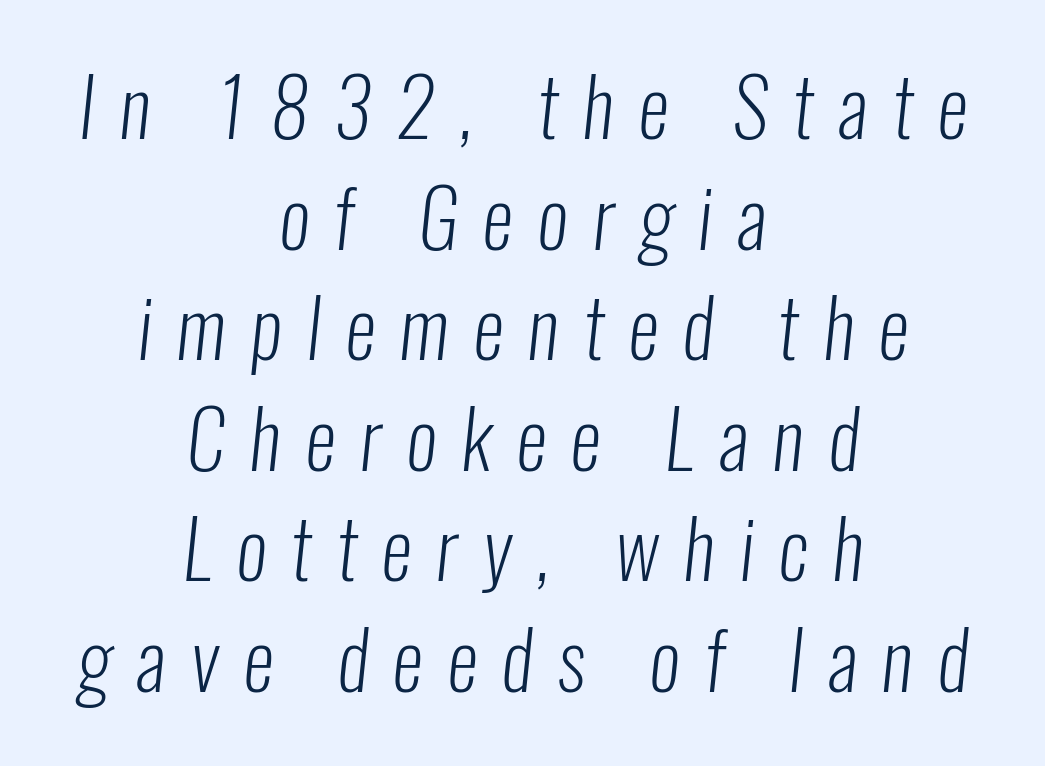
{"serif": "no", "bold": "no", "weight": "light", "width": "condensed", "stroke_contrast": "low", "x_height": "medium", "monospaced": "no", "underline": "no", "align": "center", "line_spacing": "normal", "line_spacing_ratio": 1.4, "letter_spacing": "wide", "letter_spacing_em": 0.31, "glyph_px": 79}
